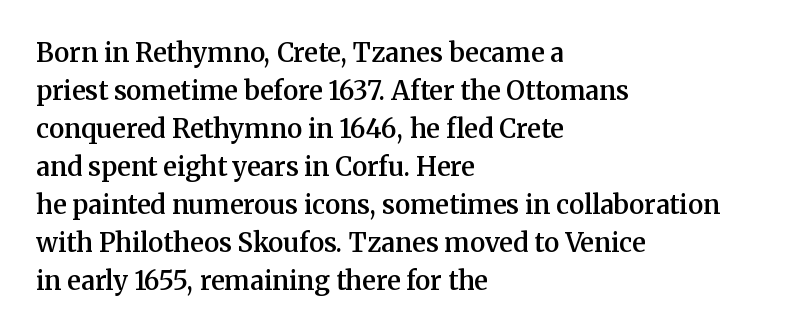
Q: Is the text bold? A: Semi-bold.
Q: Is the text italic (slanted)? A: No, it is upright.
Q: Is the text underlined? A: No.
Q: How is the paragraph aligned? A: Left-aligned.
Q: Is the spacing between letters normal or unusually wide? A: Normal.
Q: Is the spacing between lines tight, normal or loose? A: Normal.
